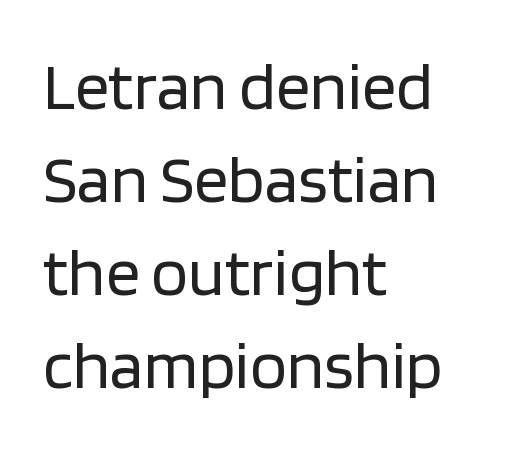
The image shows 68 px regular-weight sans-serif type, upright; set left-aligned, normal line spacing (1.37x), normal letter spacing, not underlined; low stroke contrast and a large x-height.
